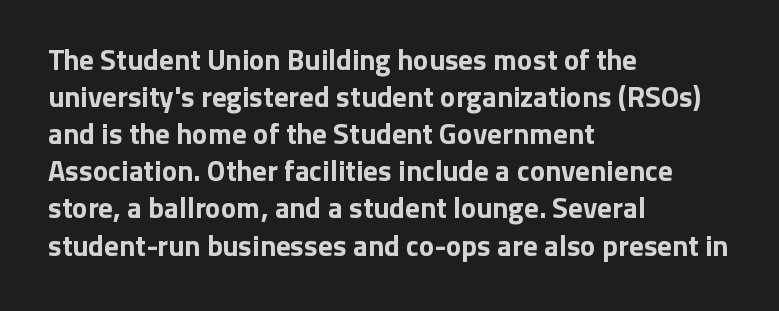
Q: Is the text bold? A: Yes.
Q: Is the text italic (slanted)? A: No, it is upright.
Q: Is the typeface a serif or a sans-serif typeface? A: Sans-serif.
Q: Is the text underlined? A: No.
Q: How is the paragraph aligned? A: Left-aligned.
Q: Is the spacing between letters normal or unusually wide? A: Normal.
Q: Is the spacing between lines tight, normal or loose? A: Normal.
Q: Width (condensed, normal, or wide)? A: Normal.
Q: Stroke contrast? A: Low.
Q: x-height? A: Medium.
Q: Monospaced? A: No.
